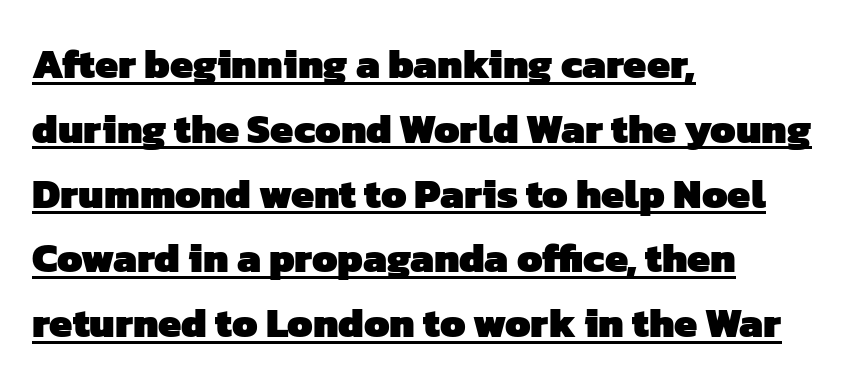
{"serif": "no", "bold": "yes", "weight": "heavy", "width": "normal", "stroke_contrast": "low", "x_height": "medium", "monospaced": "no", "underline": "yes", "align": "left", "line_spacing": "normal", "line_spacing_ratio": 1.58, "letter_spacing": "normal", "letter_spacing_em": 0.0, "glyph_px": 41}
